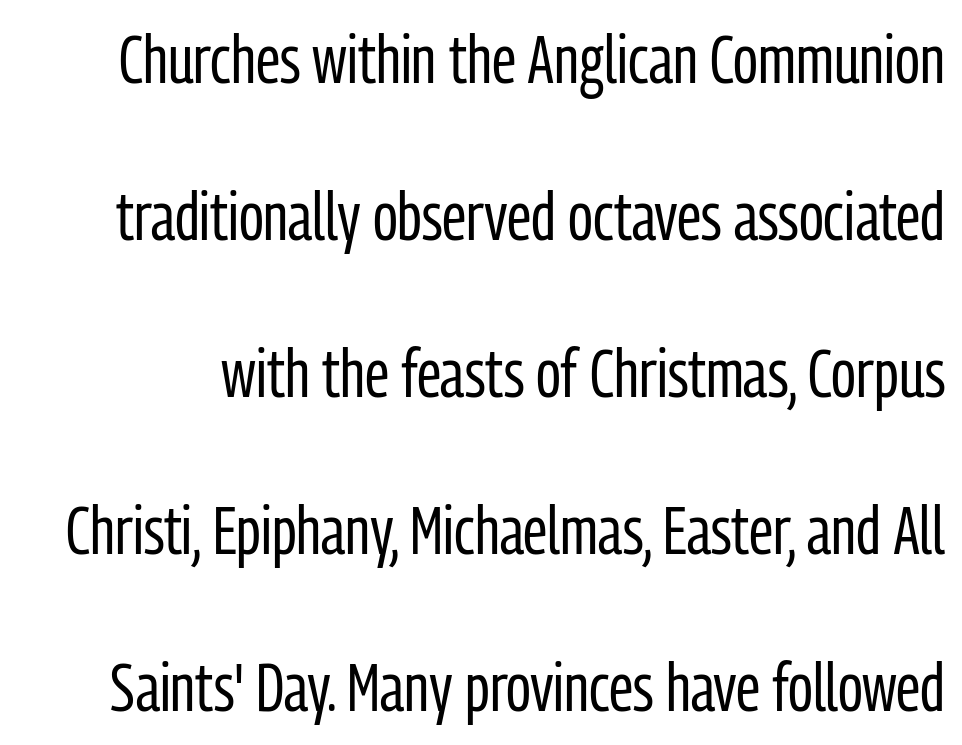
Students, note that the glyphs here touch the page at normal intervals. The line-height multiplier appears high, well above default. The passage shown is typeset with a sans-serif family. Does the lettering tilt? It doesn't — this is upright. The space directly below the letters is spotless.
